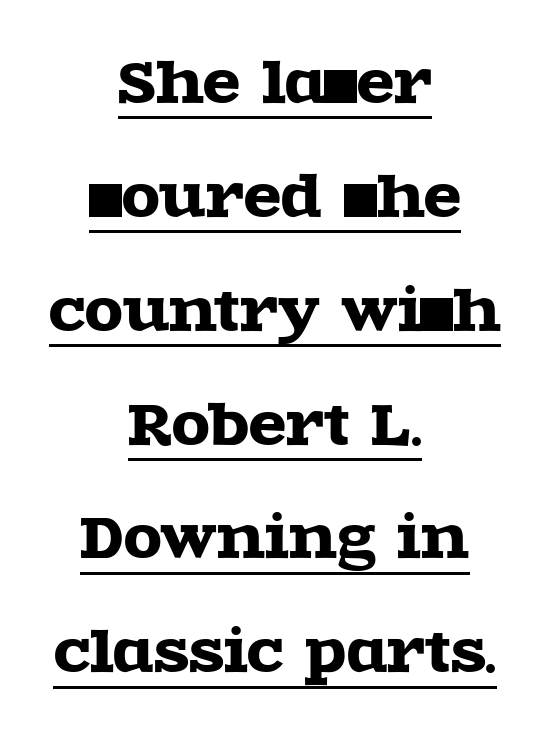
The block of text is sparse from top to bottom, with ample space between rows. This rendering uses center alignment, leaving both contours irregular but symmetric. Emphasis is given by a line drawn under the lettering. Here the designer chose a conventional face with non-uniform glyph widths.
